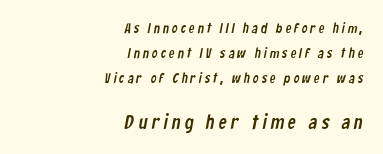
The image shows 20 px text type; set right-aligned, line spacing 1.79x, unusually wide letter spacing (+0.22 em), not underlined; the second (bottom) block is 1.43x larger.
